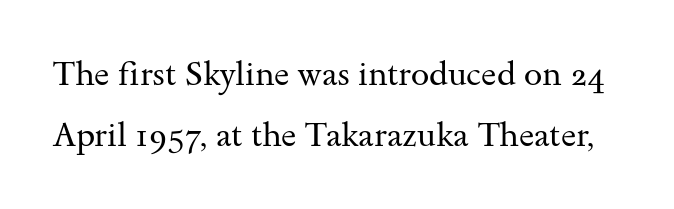
{"serif": "yes", "italic": "no", "bold": "no", "weight": "regular", "width": "wide", "stroke_contrast": "medium", "x_height": "small", "monospaced": "no", "underline": "no", "line_spacing_ratio": 1.86, "letter_spacing": "normal", "letter_spacing_em": 0.0, "glyph_px": 33}
